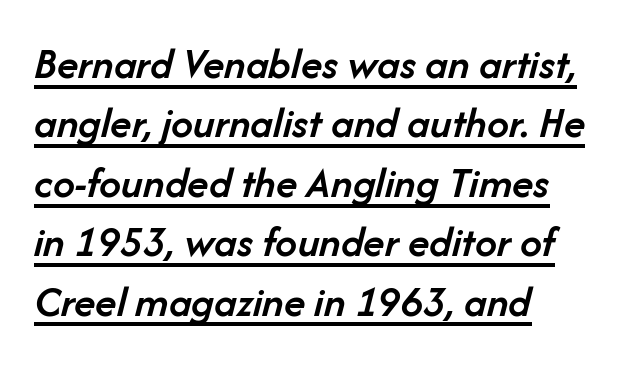
These lines are set flush left with a ragged right edge. Letter spacing: default. Stroke thickness is moderately raised; the sample reads as semibold. Leading: standard. The specimen reads as italic at a glance.
